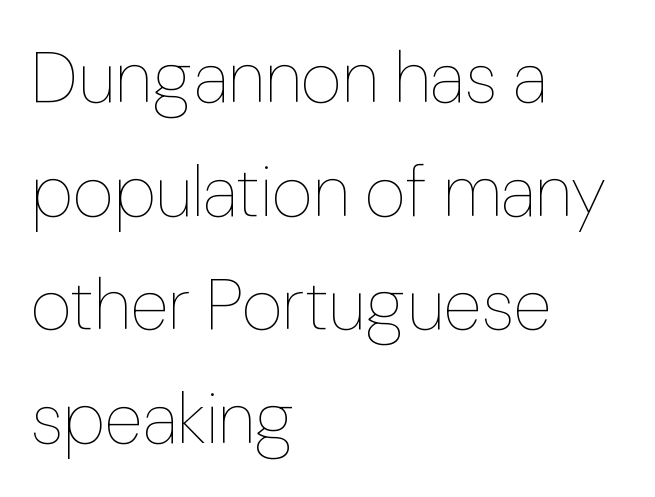
{"italic": "no", "bold": "no", "weight": "thin", "width": "normal", "stroke_contrast": "low", "x_height": "medium", "monospaced": "no", "underline": "no", "align": "left", "line_spacing": "normal", "line_spacing_ratio": 1.6, "letter_spacing": "normal", "letter_spacing_em": 0.0, "glyph_px": 71}
